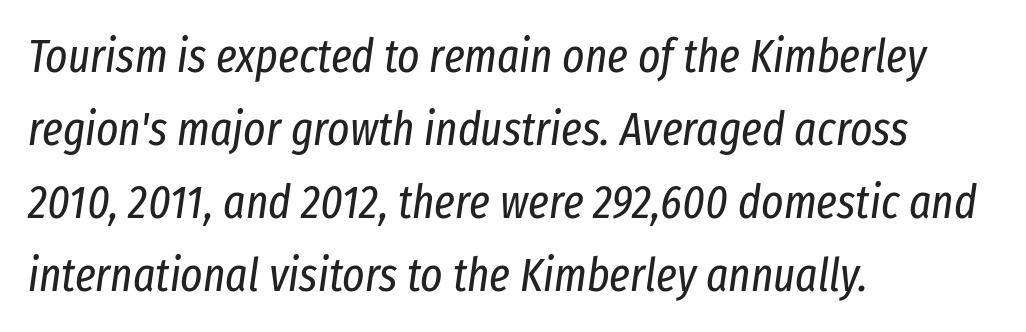
The image shows 47 px regular-weight, condensed type, italic (leaning right); set left-aligned, normal line spacing (1.55x), normal letter spacing, not underlined; low stroke contrast and a medium x-height.
